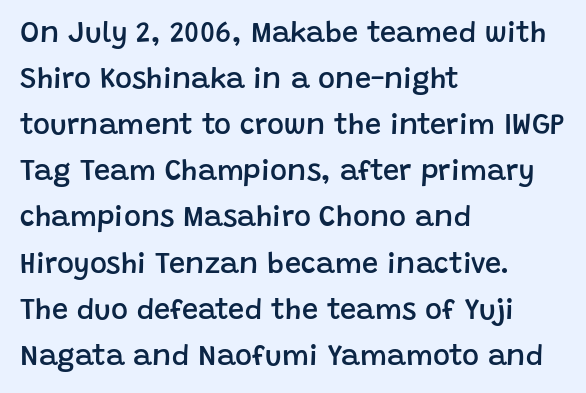
The typography opts for an upright posture over an oblique one. You could not count columns in this text — the font is proportionally spaced. One glance says typical: line gaps are just what's usual. Quick note: underline off.
